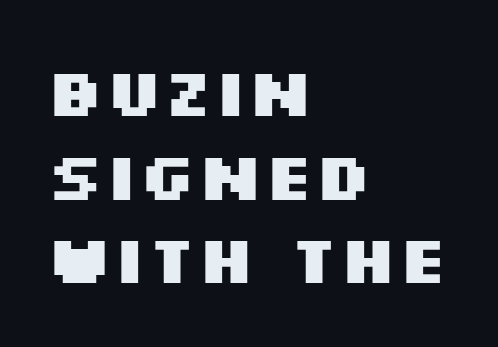
Q: Is the text bold? A: Yes.
Q: Is the text italic (slanted)? A: No, it is upright.
Q: Is the typeface a serif or a sans-serif typeface? A: Sans-serif.
Q: Is the text underlined? A: No.
Q: How is the paragraph aligned? A: Left-aligned.
Q: Is the spacing between letters normal or unusually wide? A: Normal.
Q: Is the spacing between lines tight, normal or loose? A: Normal.
Q: Width (condensed, normal, or wide)? A: Wide.
Q: Stroke contrast? A: Medium.
Q: x-height? A: Large.
Q: Monospaced? A: No.
